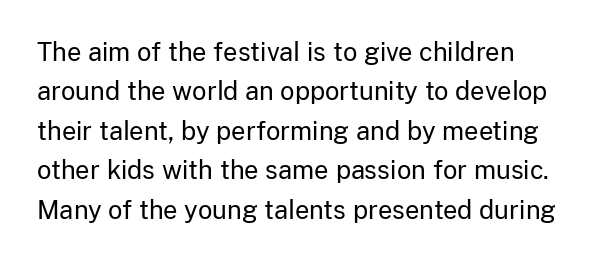
This block has exactly the height ordinary leading produces. Heft: none added — not bold. The face used here is rendered with its standard letterfit. Horizontally, the lines are justified to the leading edge only.
